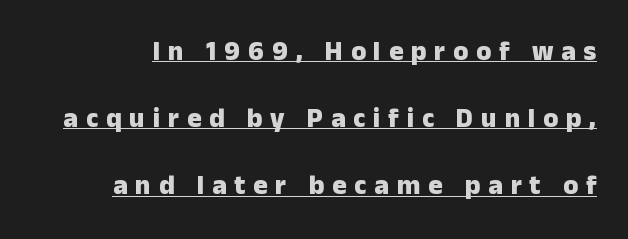
This block would shrink considerably if given ordinary leading; it's expanded now. Looks like someone drew a line under every word here. These words are printed bold, with thick strokes throughout. Glyph-to-glyph distance is far greater than everyday printed text. This is roman type, the default non-slanted kind.
